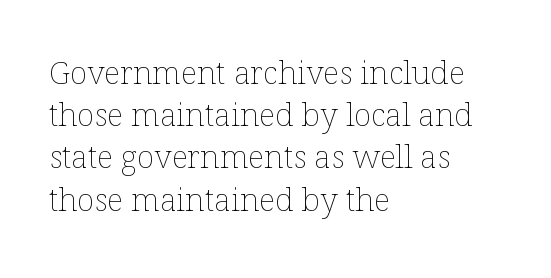
{"italic": "no", "bold": "no", "weight": "thin", "width": "normal", "stroke_contrast": "low", "x_height": "medium", "monospaced": "no", "underline": "no", "align": "left", "line_spacing": "normal", "line_spacing_ratio": 1.32, "letter_spacing": "normal", "letter_spacing_em": 0.0, "glyph_px": 32}
